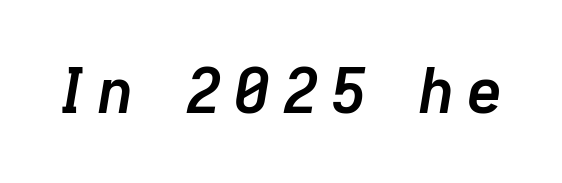
The image shows 63 px semibold type, italic (leaning right); set not underlined; low stroke contrast and a medium x-height.
